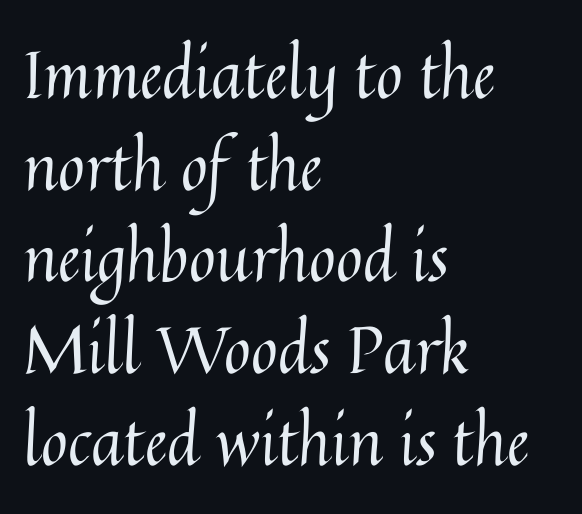
{"bold": "no", "weight": "regular", "width": "normal", "stroke_contrast": "medium", "x_height": "medium", "monospaced": "no", "underline": "no", "align": "left", "line_spacing": "normal", "line_spacing_ratio": 1.41, "letter_spacing": "normal", "letter_spacing_em": 0.0, "glyph_px": 65}
